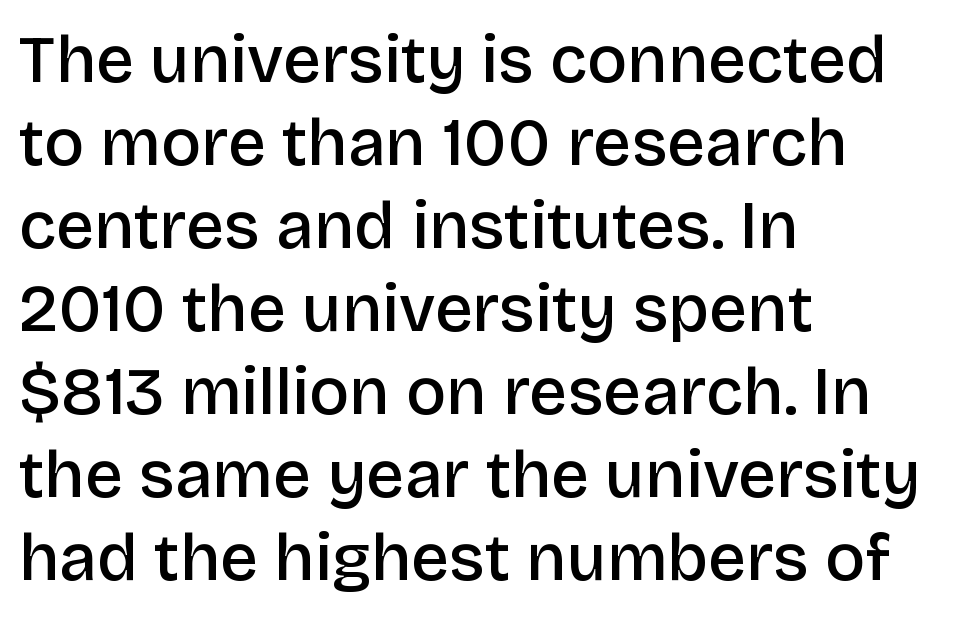
Q: Is the text bold? A: Semi-bold.
Q: Is the text italic (slanted)? A: No, it is upright.
Q: Is the typeface a serif or a sans-serif typeface? A: Sans-serif.
Q: Is the text underlined? A: No.
Q: How is the paragraph aligned? A: Left-aligned.
Q: Is the spacing between letters normal or unusually wide? A: Normal.
Q: Width (condensed, normal, or wide)? A: Normal.
Q: Stroke contrast? A: Low.
Q: x-height? A: Large.
Q: Monospaced? A: No.
